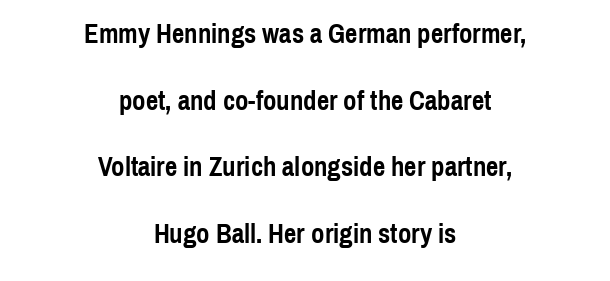
These lines were composed using upright roman letters. Widely set lines give the paragraph a tall, airy silhouette. Does the copy run flush right? No — it is centered line by line. A full-strength bold gives these letters their thick strokes.
